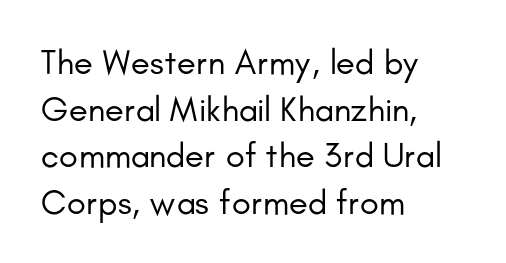
Q: Is the text bold? A: No.
Q: Is the text italic (slanted)? A: No, it is upright.
Q: Is the typeface a serif or a sans-serif typeface? A: Sans-serif.
Q: Is the text underlined? A: No.
Q: How is the paragraph aligned? A: Left-aligned.
Q: Is the spacing between letters normal or unusually wide? A: Normal.
Q: Is the spacing between lines tight, normal or loose? A: Normal.
Q: Width (condensed, normal, or wide)? A: Normal.
Q: Stroke contrast? A: Low.
Q: x-height? A: Small.
Q: Monospaced? A: No.
